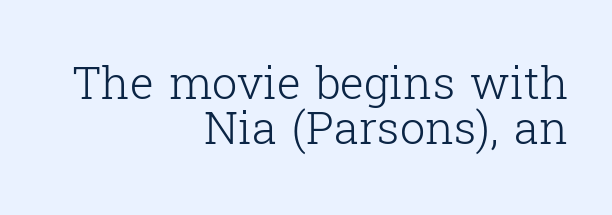
The image shows 45 px light serif type, upright; set right-aligned, tight line spacing (0.99x), normal letter spacing, not underlined; low stroke contrast and a medium x-height.
